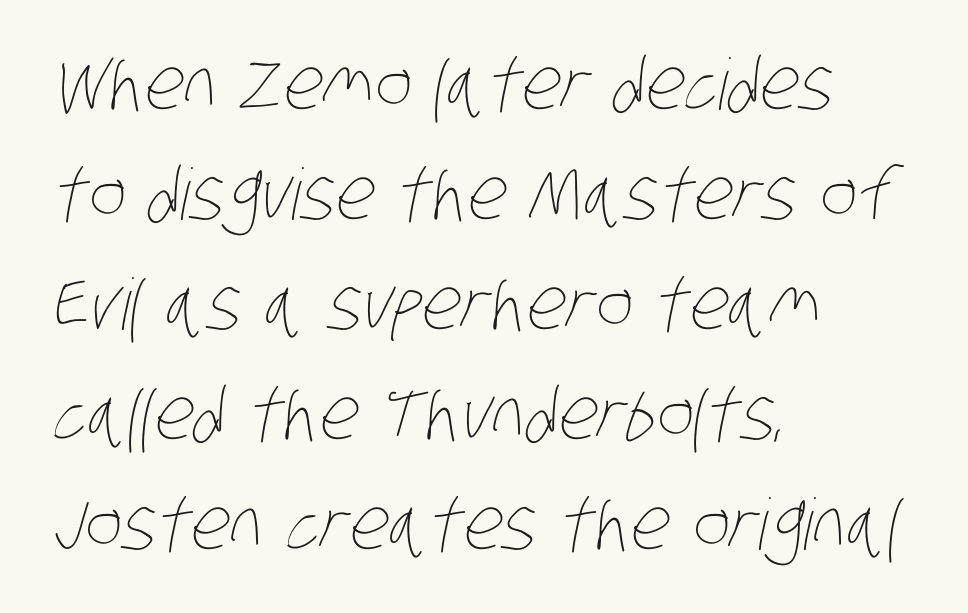
Q: Is the text bold? A: No.
Q: Is the text underlined? A: No.
Q: How is the paragraph aligned? A: Left-aligned.
Q: Is the spacing between letters normal or unusually wide? A: Normal.
Q: Is the spacing between lines tight, normal or loose? A: Normal.
Q: Width (condensed, normal, or wide)? A: Condensed.
Q: Stroke contrast? A: Low.
Q: x-height? A: Large.
Q: Monospaced? A: No.
